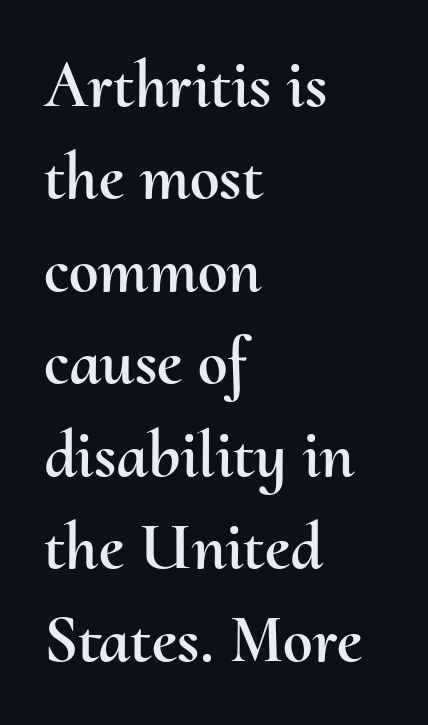
Caption: multi-line text, flush left, ragged right. The lettering stays uniformly vertical, giving the passage a roman look. The passage shown is typed in a proportional face where columns would drift. This rendering leaves character spacing at its baseline value. Unmarked baselines from the first word to the last. Successive baselines arrive at the customary interval.
